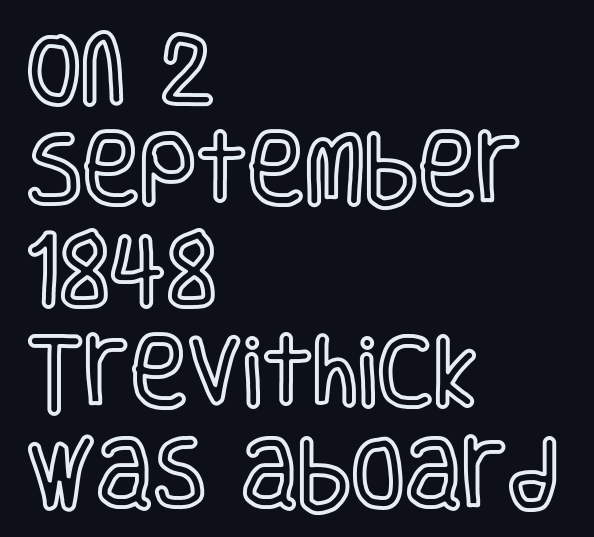
Tracking here is standard; glyphs follow each other at the usual distance. Compared with typical paragraphs, the rows here are spaced about the same. Designer's note — italics off, roman on. Does the copy run flush right? No — it runs flush left.
